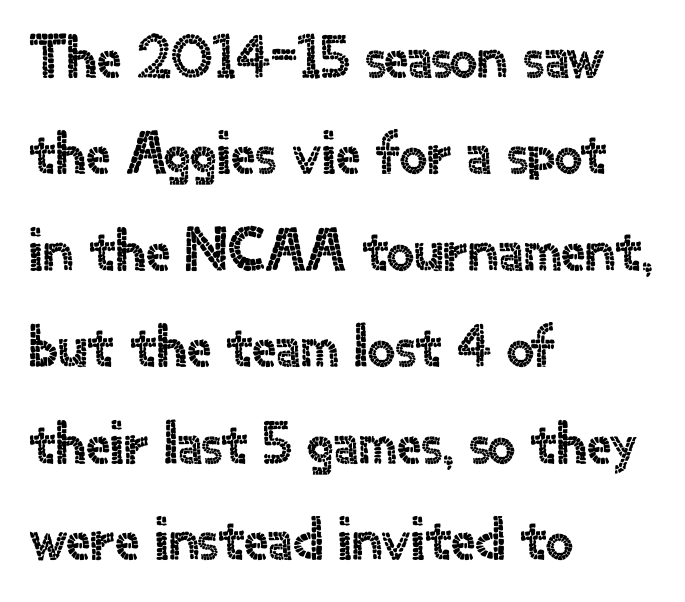
{"serif": "no", "italic": "no", "width": "normal", "x_height": "small", "monospaced": "no", "underline": "no", "align": "left", "line_spacing": "normal", "line_spacing_ratio": 1.58, "letter_spacing": "normal", "letter_spacing_em": 0.0, "glyph_px": 61}
